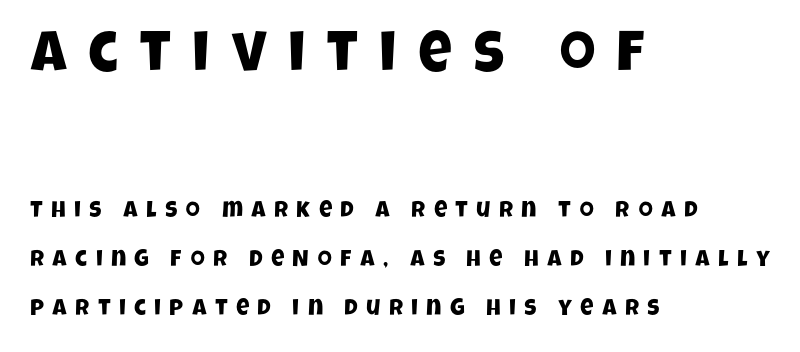
Glyph-to-glyph distance is far greater than everyday printed text. Type without underlining. The space between consecutive lines is lavish. The face used here is a sans, in the tradition of grotesques and geometrics. Type size steps down from the first block to the second.
